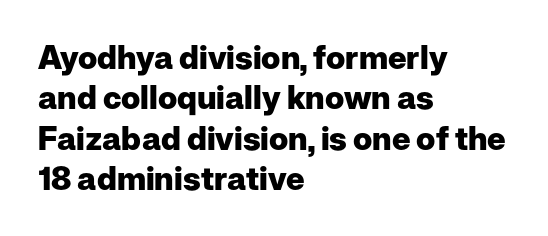
{"serif": "no", "italic": "no", "bold": "yes", "weight": "heavy", "width": "normal", "stroke_contrast": "low", "x_height": "medium", "monospaced": "no", "underline": "no", "align": "left", "line_spacing": "normal", "line_spacing_ratio": 1.26, "letter_spacing": "normal", "letter_spacing_em": 0.0, "glyph_px": 32}
